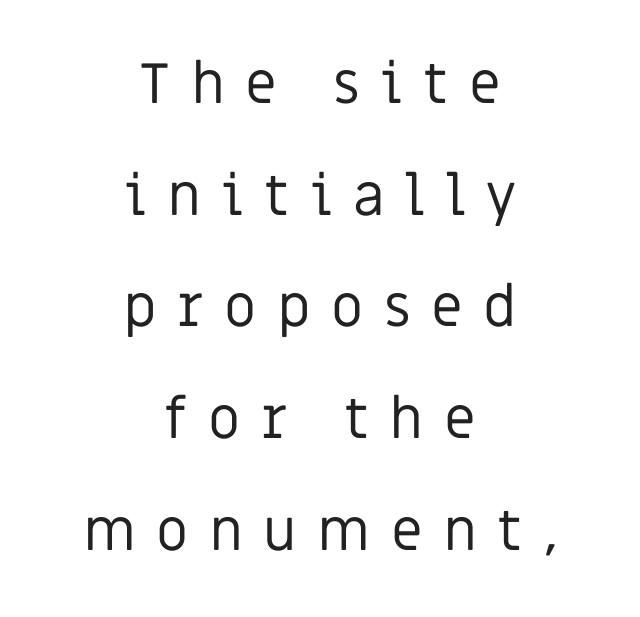
Caption: multi-line text, centered on the measure. The face used here is proportionally spaced, like ordinary book or web type. The strip under each line holds only bare page. This sample uses an upright cut, with every glyph sitting square on the baseline.
